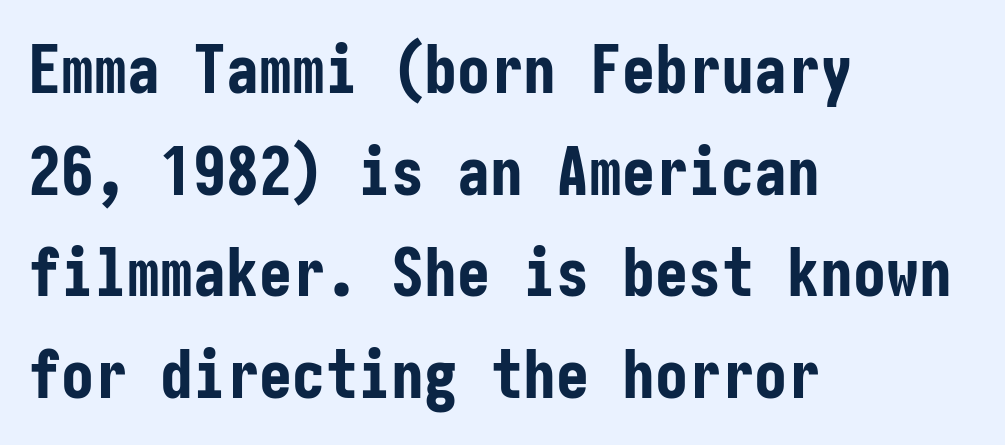
The image shows 66 px bold, condensed sans-serif type, upright; set left-aligned, normal line spacing (1.54x), normal letter spacing, not underlined; low stroke contrast and a medium x-height.
